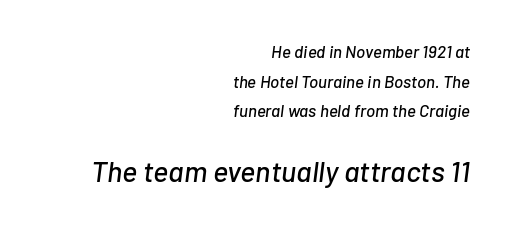
{"italic": "yes", "lean": "right", "slant_degrees": 7, "width": "normal", "stroke_contrast": "low", "x_height": "medium", "monospaced": "no", "underline": "no", "align": "right", "line_spacing_ratio": 1.74, "letter_spacing": "normal", "letter_spacing_em": 0.0, "larger_block": "second", "size_ratio": 1.71, "glyph_px": 29}
